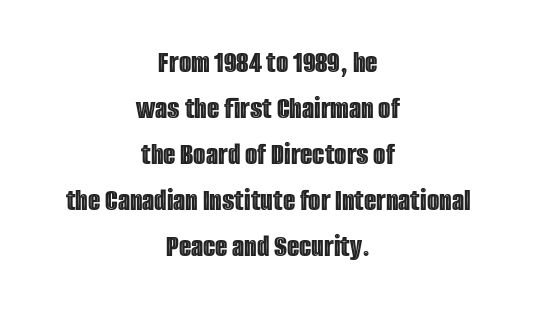
Q: Is the text italic (slanted)? A: No, it is upright.
Q: Is the text underlined? A: No.
Q: How is the paragraph aligned? A: Centered.
Q: Is the spacing between letters normal or unusually wide? A: Normal.
Q: Is the spacing between lines tight, normal or loose? A: Normal.
Q: Width (condensed, normal, or wide)? A: Condensed.
Q: x-height? A: Large.
Q: Monospaced? A: No.
